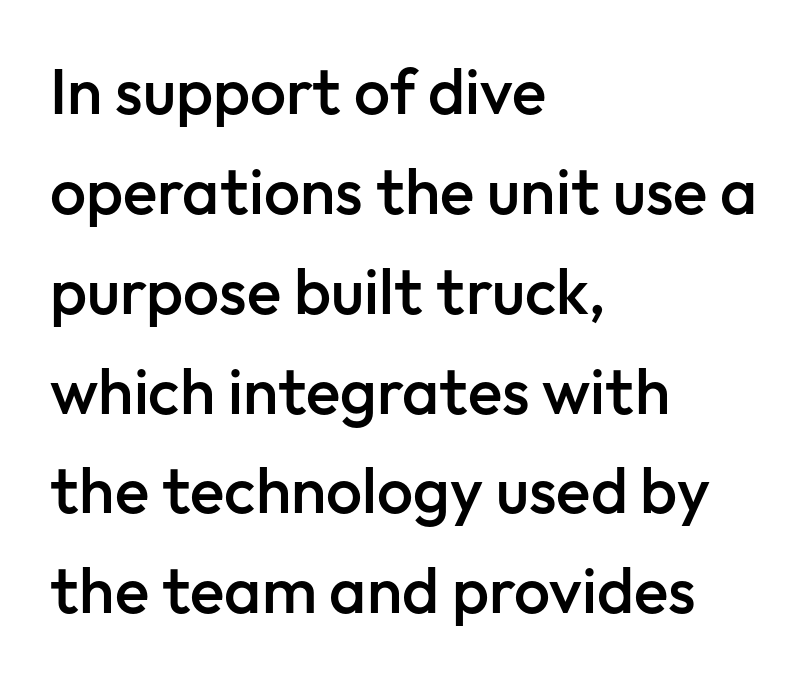
Q: Is the text bold? A: Semi-bold.
Q: Is the text italic (slanted)? A: No, it is upright.
Q: Is the typeface a serif or a sans-serif typeface? A: Sans-serif.
Q: Is the text underlined? A: No.
Q: How is the paragraph aligned? A: Left-aligned.
Q: Is the spacing between letters normal or unusually wide? A: Normal.
Q: Is the spacing between lines tight, normal or loose? A: Normal.
Q: Width (condensed, normal, or wide)? A: Normal.
Q: Stroke contrast? A: Low.
Q: x-height? A: Medium.
Q: Monospaced? A: No.
